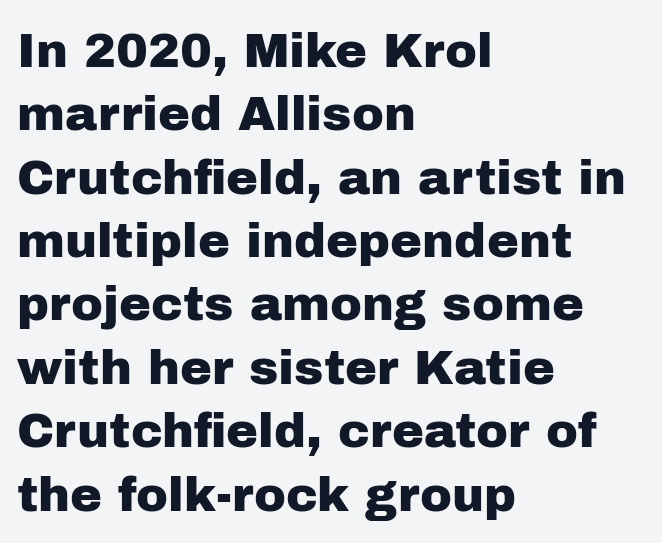
Q: Is the text italic (slanted)? A: No, it is upright.
Q: Is the typeface a serif or a sans-serif typeface? A: Sans-serif.
Q: Is the text underlined? A: No.
Q: How is the paragraph aligned? A: Left-aligned.
Q: Is the spacing between letters normal or unusually wide? A: Normal.
Q: Is the spacing between lines tight, normal or loose? A: Normal.
Q: Width (condensed, normal, or wide)? A: Normal.
Q: Stroke contrast? A: Low.
Q: x-height? A: Medium.
Q: Monospaced? A: No.
